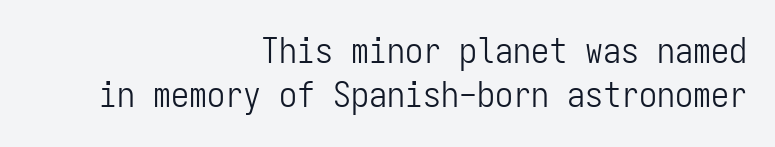
Short and long lines alike share a common ending point at right. The foot of each line stays bare and open. Words appear dense and cohesive because spacing is normal. Think of a typewriter: that constant character pitch is what you see here. A quiet, ordinary-to-light weight characterises the typeface. Look at the bottom of the vertical strokes: they stop flat, with no serifs.
